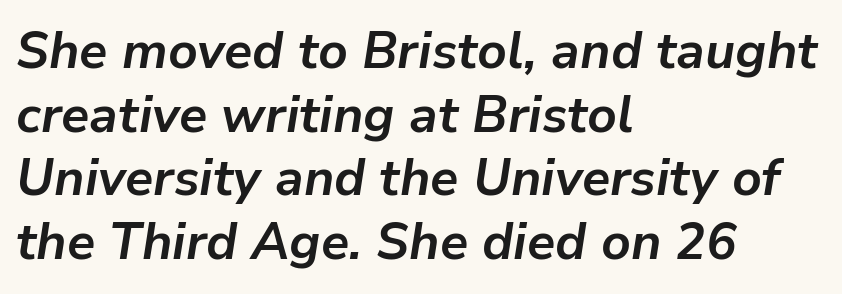
Q: Is the text bold? A: Yes.
Q: Is the text italic (slanted)? A: Yes, it leans right by about 9 degrees.
Q: Is the text underlined? A: No.
Q: How is the paragraph aligned? A: Left-aligned.
Q: Is the spacing between letters normal or unusually wide? A: Normal.
Q: Is the spacing between lines tight, normal or loose? A: Normal.
Q: Width (condensed, normal, or wide)? A: Normal.
Q: Stroke contrast? A: Low.
Q: x-height? A: Medium.
Q: Monospaced? A: No.
